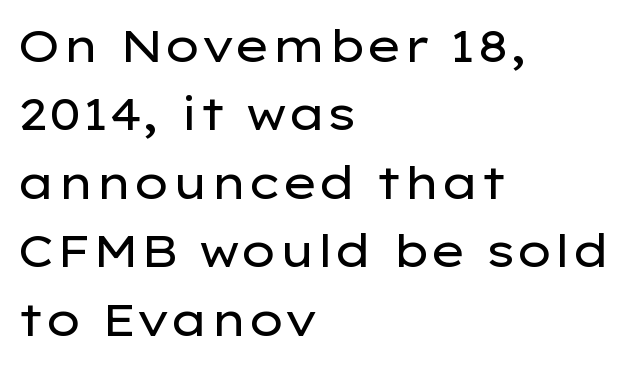
{"serif": "no", "italic": "no", "bold": "no", "weight": "regular", "width": "wide", "stroke_contrast": "low", "x_height": "medium", "monospaced": "no", "underline": "no", "align": "left", "line_spacing": "normal", "line_spacing_ratio": 1.52, "letter_spacing": "normal", "letter_spacing_em": 0.0, "glyph_px": 45}
